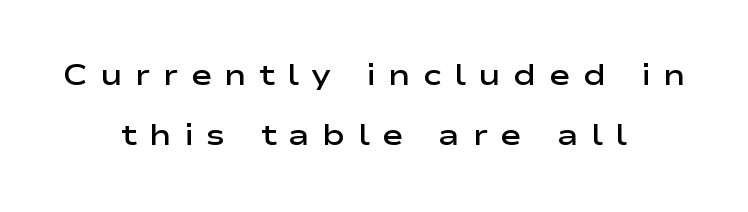
{"serif": "no", "italic": "no", "bold": "semi", "weight": "semibold", "width": "wide", "stroke_contrast": "low", "x_height": "medium", "monospaced": "no", "underline": "no", "align": "center", "line_spacing": "loose", "line_spacing_ratio": 2.07, "letter_spacing": "wide", "letter_spacing_em": 0.43, "glyph_px": 29}
